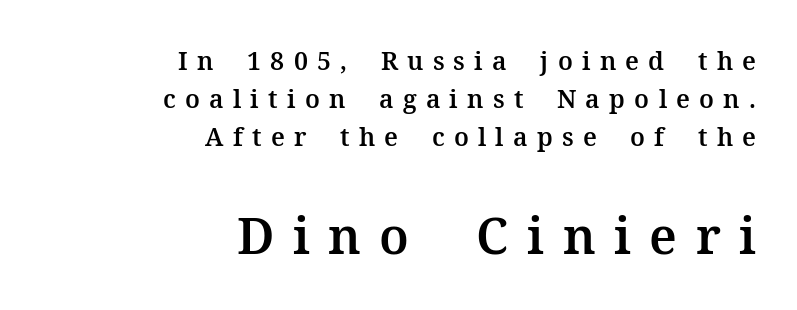
The image shows 50 px serif type, upright; set right-aligned, normal line spacing (1.53x), unusually wide letter spacing (+0.37 em), not underlined; the second (bottom) block is 2.0x larger; medium stroke contrast and a medium x-height.
